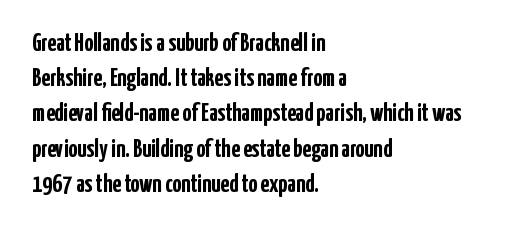
Here the glyphs are tracked normally, forming tight word shapes. Posture: upright roman. Plain, unruled lines of type. Leading matches the norm, producing a regular column.
